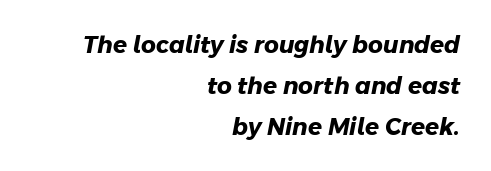
What weight is shown? A full bold with thick strokes. Teacher's note: observe the even right margin — that is flush-right alignment. Lines of text with bare space underneath. Compared with typical body copy, the letter spacing here is the same.
